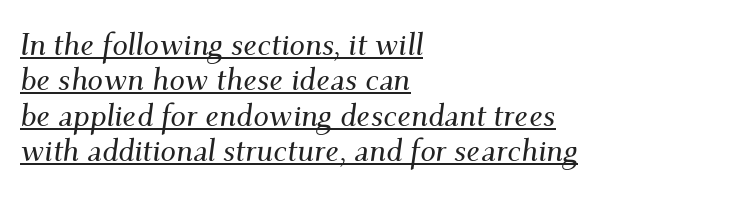
Horizontal alignment here is leftward, the default for most running prose. Each letter keeps its own natural width here, so spacing adapts to shape. Tracking value appears to be zero — textbook default spacing. Compared with undecorated copy, this sample adds a rule below the words. Yep, that's italic — everything's leaning.
